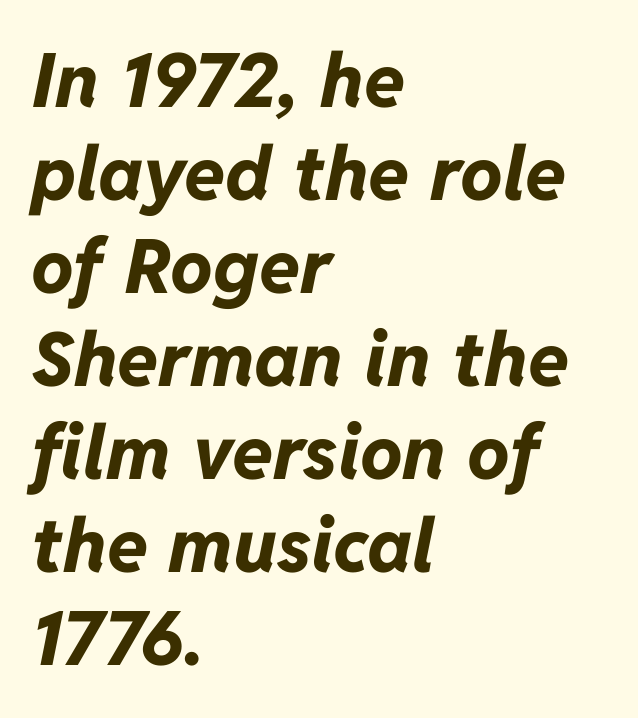
The image shows 75 px bold type, italic (leaning right); set left-aligned, line spacing 1.24x, normal letter spacing, not underlined; low stroke contrast and a medium x-height.
